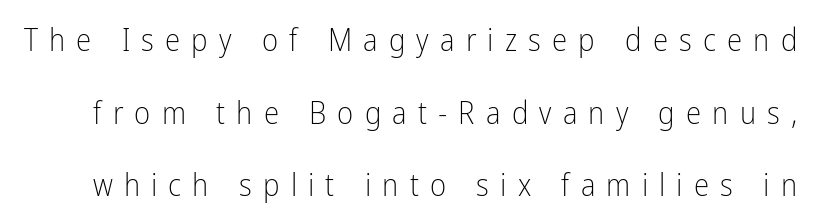
The image shows 31 px light, condensed sans-serif type, upright; set loose line spacing (2.34x), unusually wide letter spacing (+0.36 em), not underlined; low stroke contrast and a medium x-height.
